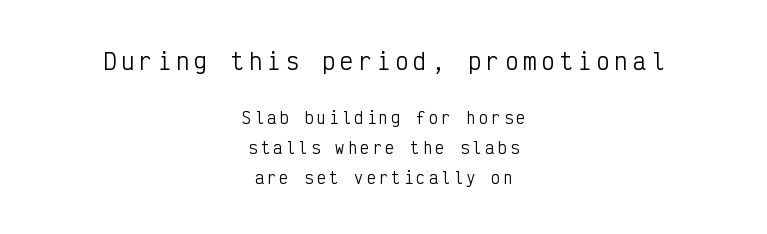
{"italic": "no", "bold": "no", "underline": "no", "align": "center", "line_spacing": "loose", "line_spacing_ratio": 2.01, "letter_spacing": "wide", "letter_spacing_em": 0.23, "larger_block": "first", "size_ratio": 1.47, "glyph_px": 22}
